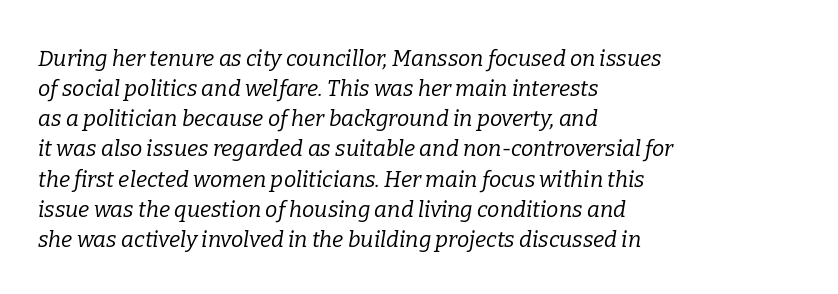
Q: Is the text bold? A: No.
Q: Is the text italic (slanted)? A: Yes, it leans right by about 9 degrees.
Q: Is the text underlined? A: No.
Q: How is the paragraph aligned? A: Left-aligned.
Q: Is the spacing between letters normal or unusually wide? A: Normal.
Q: Is the spacing between lines tight, normal or loose? A: Normal.
